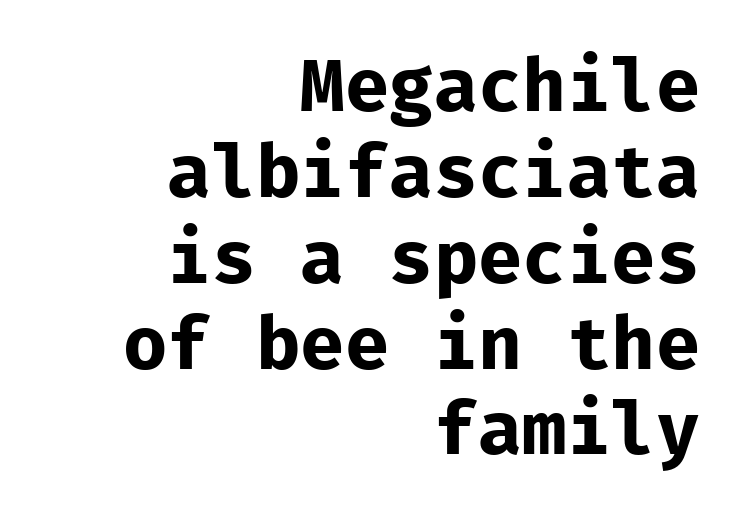
A typesetter would mark this as roman, not italic. The letters march in equal steps, a hallmark of fixed-pitch type. Note: no serifs on the glyphs. The sample has been set heavy, in full bold. Anything drawn beneath the words? Only blank space. Alignment: flush right.
